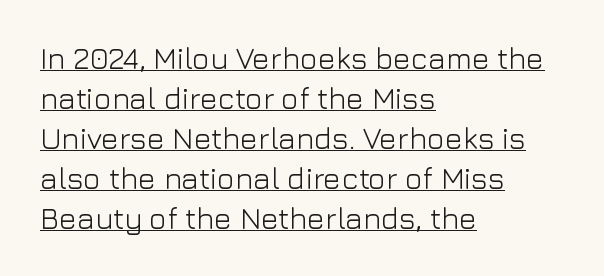
Q: Is the text bold? A: No.
Q: Is the text italic (slanted)? A: No, it is upright.
Q: Is the typeface a serif or a sans-serif typeface? A: Sans-serif.
Q: Is the text underlined? A: Yes.
Q: How is the paragraph aligned? A: Left-aligned.
Q: Is the spacing between letters normal or unusually wide? A: Normal.
Q: Is the spacing between lines tight, normal or loose? A: Normal.
Q: Width (condensed, normal, or wide)? A: Normal.
Q: Stroke contrast? A: Low.
Q: x-height? A: Medium.
Q: Monospaced? A: No.
